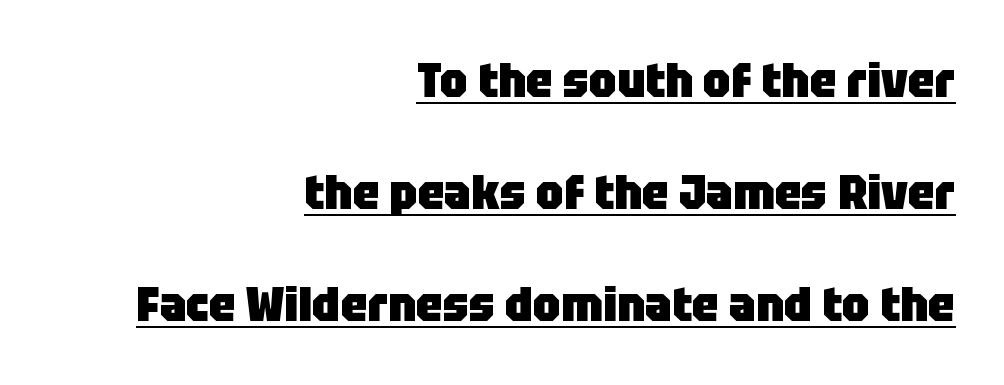
Horizontal alignment here is rightward, an uncommon choice for prose. Interline gaps are noticeably wide in this sample. Summary of weight: heavy, a full bold. It's the straight-up-and-down kind of type. I'd call this a sans setting — the letters go barefoot.
